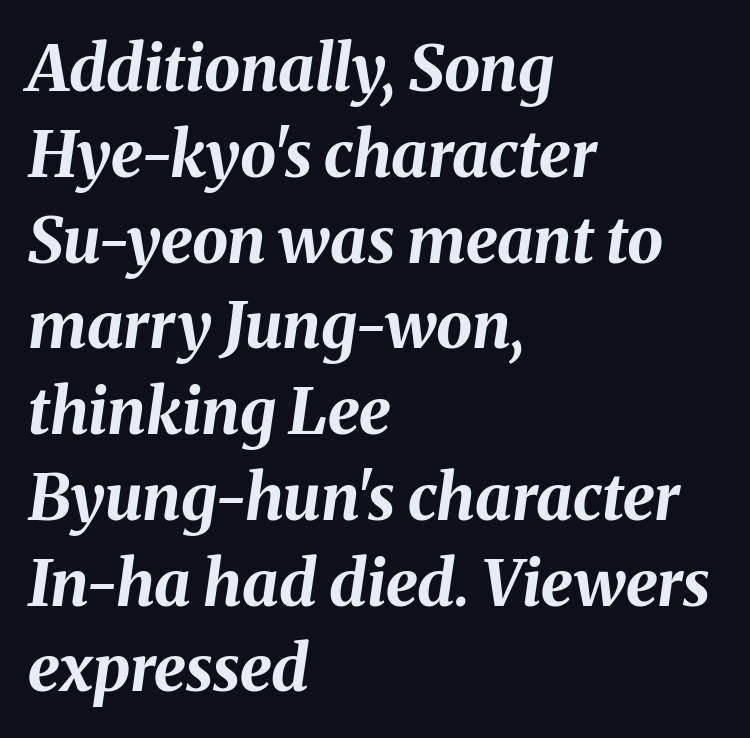
The image shows 64 px bold type, italic (leaning right); set left-aligned, normal line spacing (1.34x), normal letter spacing, not underlined; medium stroke contrast and a medium x-height.
